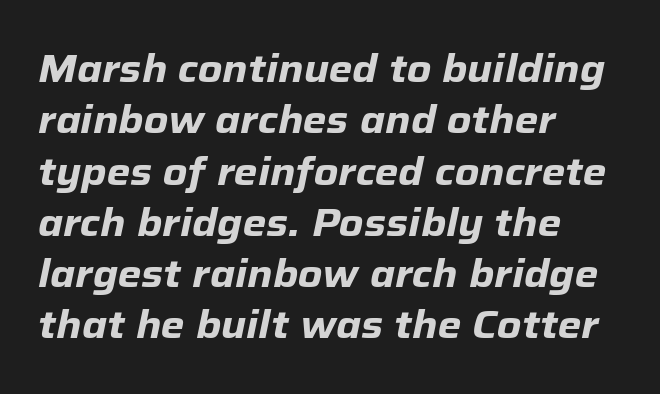
Does the lettering tilt? It does — this is italic. Typeset ragged right — the left edge is the straight one. Varying glyph widths throughout — classic text-font behaviour. Check the space under the baseline: it is left empty. The rendering keeps characters at their native spacing. Students, observe: this is what conventionally led text looks like.
